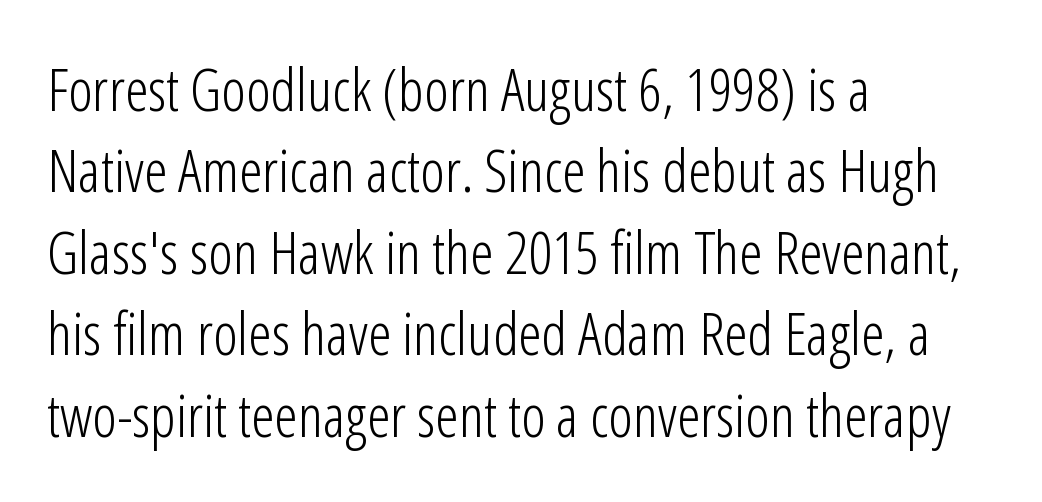
In CSS terms this would be text-align: left. Counters stay open thanks to moderate or lighter strokes. Honestly, there is no underline to notice here at all. Each letter's strokes conclude bluntly, with no projecting serifs. Is there any slant? The stems are plumb. Nobody touched the tracking dial on this one.
